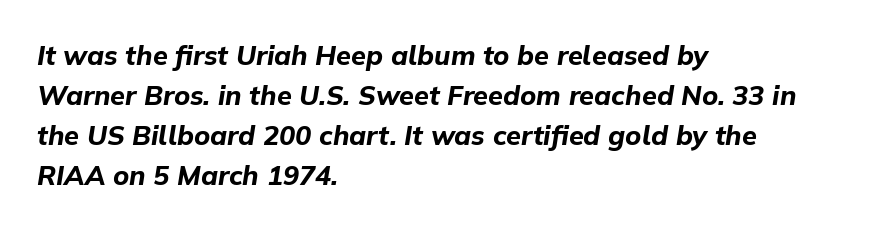
The image shows 27 px bold type, italic (leaning right); set left-aligned, normal line spacing (1.48x), normal letter spacing, not underlined.
